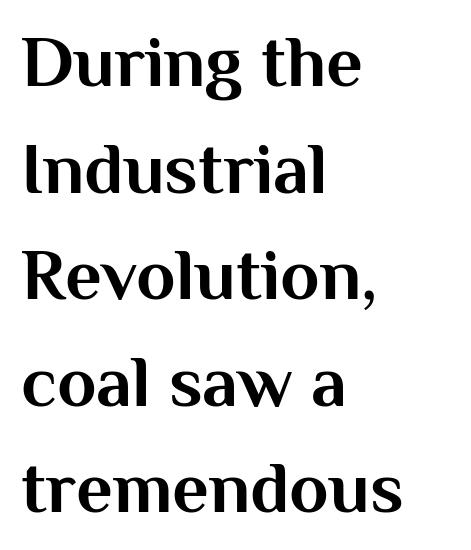
The image shows 72 px bold sans-serif type, upright; set left-aligned, normal line spacing (1.48x), normal letter spacing, not underlined; medium stroke contrast and a medium x-height.
